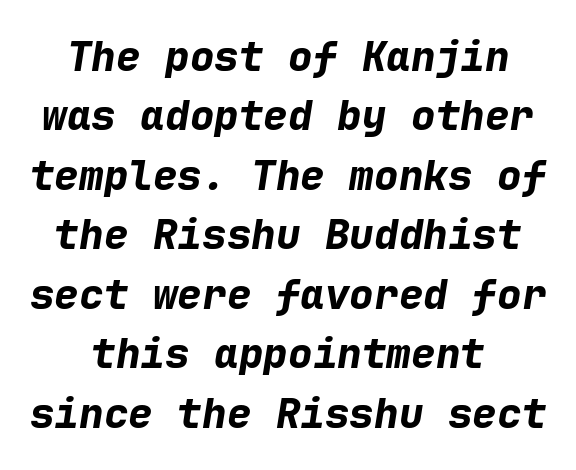
Bare-footed words on every line. Typographic density is high because the face is bold. Line starts and ends both wander, symmetrically. Each word holds together tightly as a unit, with standard inter-letter gaps.
